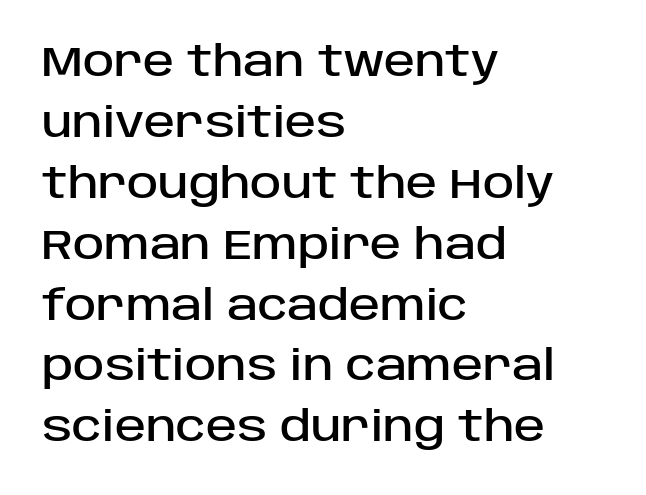
Q: Is the text italic (slanted)? A: No, it is upright.
Q: Is the typeface a serif or a sans-serif typeface? A: Sans-serif.
Q: Is the text underlined? A: No.
Q: How is the paragraph aligned? A: Left-aligned.
Q: Is the spacing between letters normal or unusually wide? A: Normal.
Q: Is the spacing between lines tight, normal or loose? A: Normal.
Q: Width (condensed, normal, or wide)? A: Normal.
Q: Stroke contrast? A: Low.
Q: x-height? A: Large.
Q: Monospaced? A: No.
